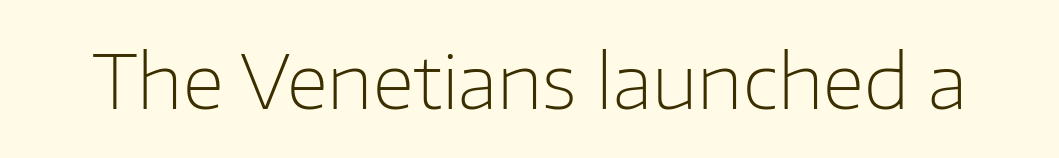
The image shows 74 px light sans-serif type, upright; set normal letter spacing, not underlined; low stroke contrast and a medium x-height.
